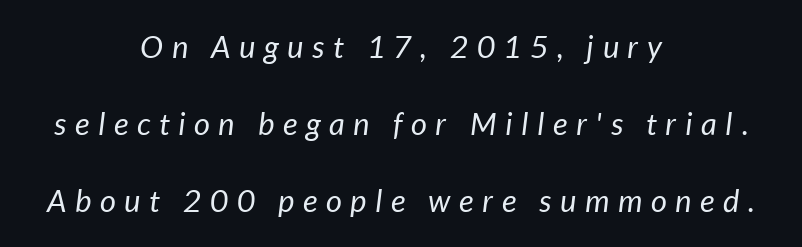
The image shows 31 px regular-weight type, italic (leaning right); set centered, loose line spacing (2.49x), unusually wide letter spacing (+0.28 em), not underlined; low stroke contrast and a medium x-height.
